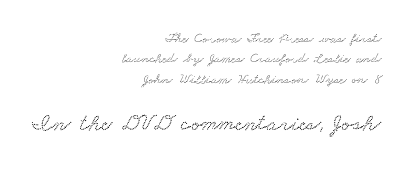
{"underline": "no", "align": "right", "line_spacing": "normal", "line_spacing_ratio": 1.46, "letter_spacing": "normal", "letter_spacing_em": 0.0, "larger_block": "second", "size_ratio": 1.71, "glyph_px": 24}
